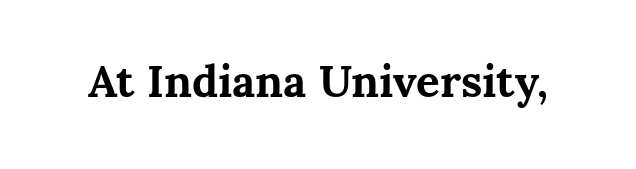
{"italic": "no", "bold": "yes", "weight": "bold", "width": "normal", "stroke_contrast": "medium", "x_height": "medium", "monospaced": "no", "underline": "no", "letter_spacing": "normal", "letter_spacing_em": 0.0, "glyph_px": 44}
